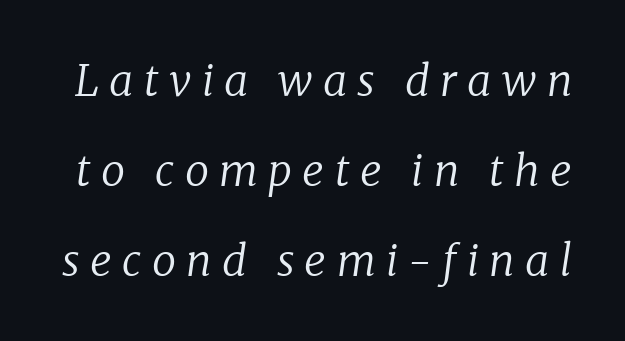
Vertical spacing — loose. Notice how the stems are inclined rather than vertical — that's the hallmark of italics. This is serif lettering, the kind often seen in printed books. Do the characters align in a grid? No, the font is proportional. Heft: none added — not bold. Here the glyphs are tracked loosely, breaking word shapes into spaced letters.
